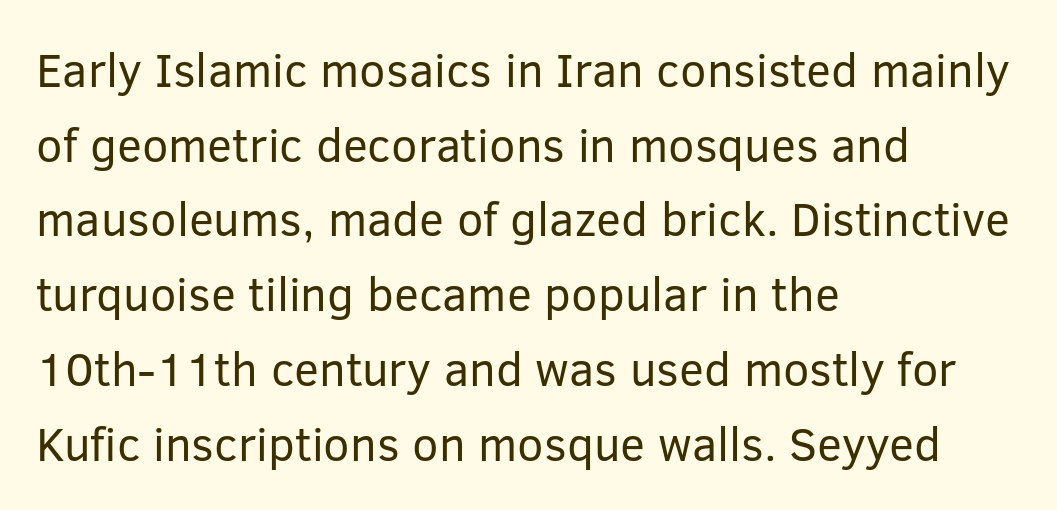
Posture: vertical. This sample is left-justified, so line endings fall wherever the words run out. These lines are rendered in a variable-pitch font. Notice how descenders clear the ascenders below comfortably — that's standard leading. Think standard paragraph weight, or any step lighter than that. Check the space under the baseline: it is left empty.
